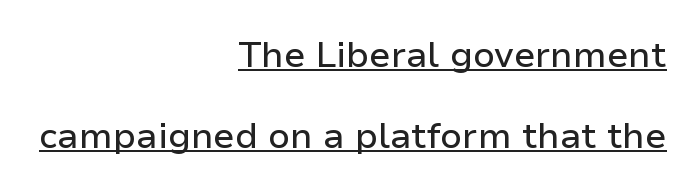
Q: Is the text italic (slanted)? A: No, it is upright.
Q: Is the typeface a serif or a sans-serif typeface? A: Sans-serif.
Q: Is the text underlined? A: Yes.
Q: How is the paragraph aligned? A: Right-aligned.
Q: Is the spacing between letters normal or unusually wide? A: Normal.
Q: Is the spacing between lines tight, normal or loose? A: Loose.
Q: Width (condensed, normal, or wide)? A: Normal.
Q: Stroke contrast? A: Low.
Q: x-height? A: Medium.
Q: Monospaced? A: No.
